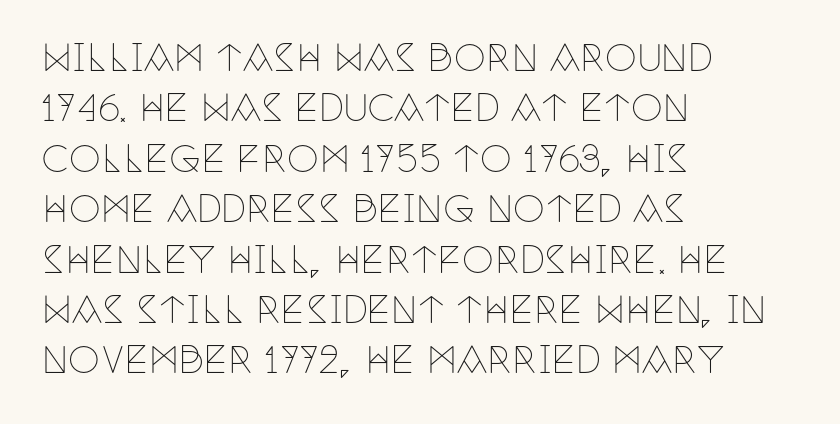
{"serif": "yes", "italic": "no", "bold": "no", "weight": "thin", "width": "condensed", "stroke_contrast": "low", "x_height": "large", "monospaced": "no", "underline": "no", "align": "left", "line_spacing": "normal", "line_spacing_ratio": 1.4, "letter_spacing": "normal", "letter_spacing_em": 0.0, "glyph_px": 36}
